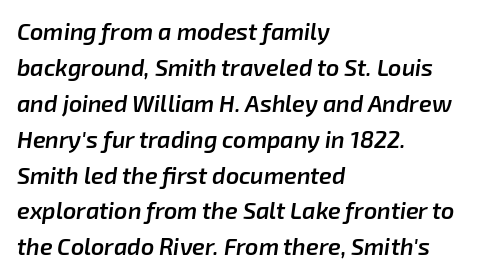
Q: Is the text bold? A: Semi-bold.
Q: Is the text italic (slanted)? A: Yes, it leans right by about 8 degrees.
Q: Is the text underlined? A: No.
Q: How is the paragraph aligned? A: Left-aligned.
Q: Is the spacing between letters normal or unusually wide? A: Normal.
Q: Is the spacing between lines tight, normal or loose? A: Normal.
